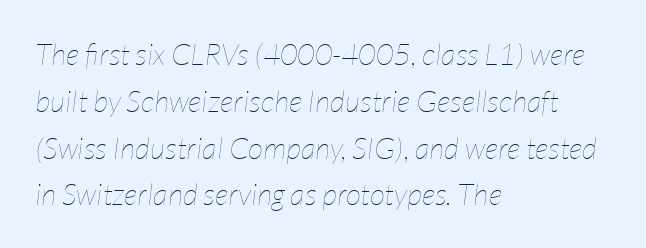
{"italic": "yes", "lean": "right", "slant_degrees": 7, "bold": "no", "weight": "thin", "width": "condensed", "stroke_contrast": "low", "x_height": "medium", "monospaced": "no", "underline": "no", "align": "left", "line_spacing": "normal", "line_spacing_ratio": 1.56, "letter_spacing": "normal", "letter_spacing_em": 0.0, "glyph_px": 30}
